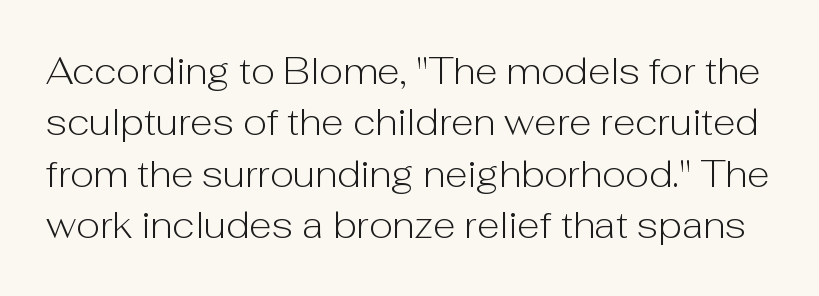
{"serif": "no", "italic": "no", "bold": "no", "weight": "light", "width": "normal", "stroke_contrast": "low", "x_height": "medium", "monospaced": "no", "underline": "no", "line_spacing": "normal", "line_spacing_ratio": 1.39, "letter_spacing": "normal", "letter_spacing_em": 0.0, "glyph_px": 37}
